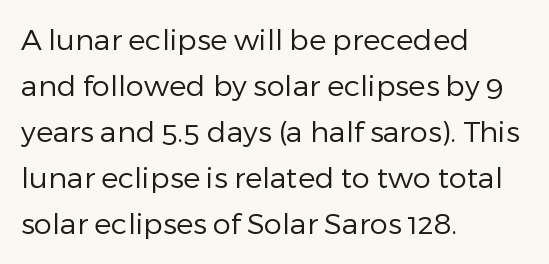
Clear beneath every line of the passage. Which margin do the lines hug? The left one — the right edge is uneven. Each letter keeps its own natural width here, so spacing adapts to shape. Is the stroke heavy? The answer is a plain regular-or-lighter.
